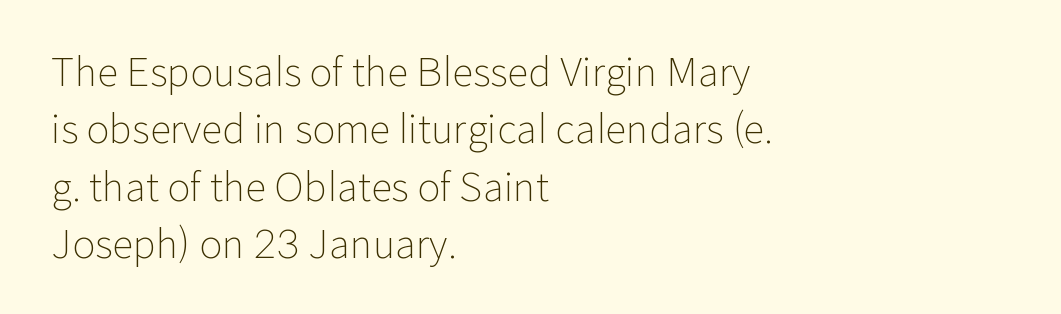
{"serif": "no", "italic": "no", "bold": "no", "weight": "light", "width": "normal", "stroke_contrast": "low", "x_height": "medium", "monospaced": "no", "underline": "no", "align": "left", "line_spacing": "normal", "line_spacing_ratio": 1.47, "letter_spacing": "normal", "letter_spacing_em": 0.0, "glyph_px": 39}
